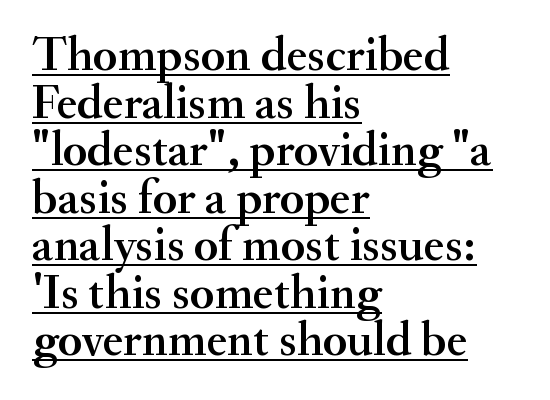
{"serif": "yes", "italic": "no", "width": "normal", "stroke_contrast": "medium", "x_height": "small", "monospaced": "no", "underline": "yes", "align": "left", "line_spacing": "tight", "line_spacing_ratio": 0.97, "letter_spacing": "normal", "letter_spacing_em": 0.0, "glyph_px": 49}
